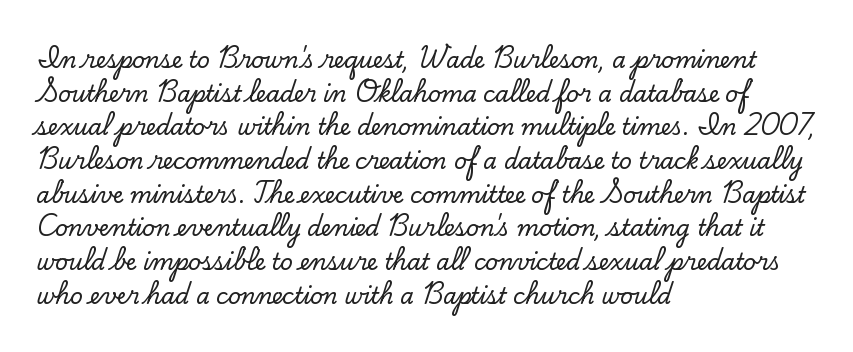
The image shows 22 px text type; set left-aligned, normal line spacing (1.53x), normal letter spacing, not underlined.
